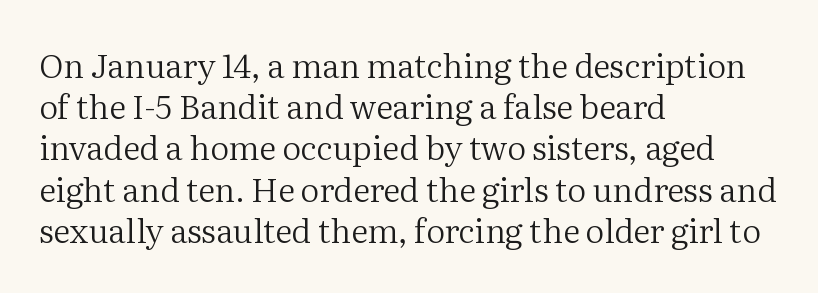
{"serif": "yes", "italic": "no", "bold": "no", "weight": "regular", "width": "normal", "stroke_contrast": "medium", "x_height": "medium", "monospaced": "no", "underline": "no", "align": "left", "line_spacing": "normal", "line_spacing_ratio": 1.25, "letter_spacing": "normal", "letter_spacing_em": 0.0, "glyph_px": 33}
